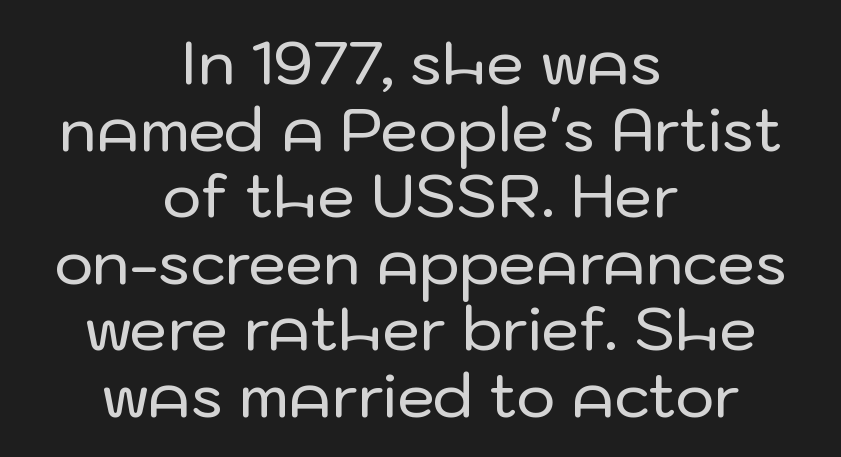
Q: Is the text italic (slanted)? A: No, it is upright.
Q: Is the typeface a serif or a sans-serif typeface? A: Sans-serif.
Q: Is the text underlined? A: No.
Q: How is the paragraph aligned? A: Centered.
Q: Is the spacing between letters normal or unusually wide? A: Normal.
Q: Is the spacing between lines tight, normal or loose? A: Tight.
Q: Width (condensed, normal, or wide)? A: Normal.
Q: Stroke contrast? A: Low.
Q: x-height? A: Medium.
Q: Monospaced? A: No.
